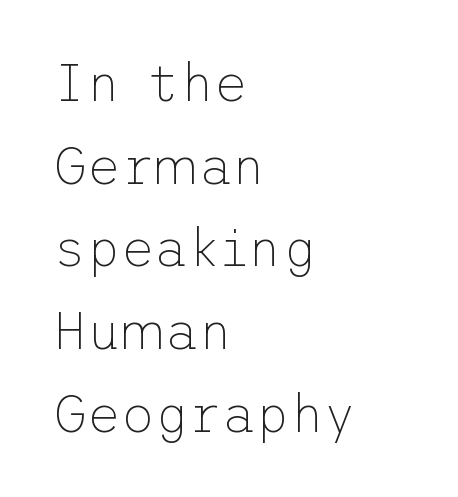
{"serif": "no", "italic": "no", "bold": "no", "weight": "thin", "width": "normal", "stroke_contrast": "low", "x_height": "medium", "underline": "no", "align": "left", "line_spacing": "normal", "line_spacing_ratio": 1.59, "letter_spacing": "normal", "letter_spacing_em": 0.0, "glyph_px": 52}
